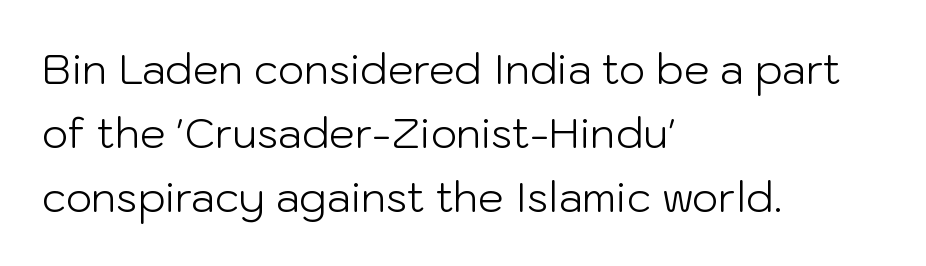
Q: Is the text bold? A: No.
Q: Is the text italic (slanted)? A: No, it is upright.
Q: Is the typeface a serif or a sans-serif typeface? A: Sans-serif.
Q: Is the text underlined? A: No.
Q: How is the paragraph aligned? A: Left-aligned.
Q: Is the spacing between letters normal or unusually wide? A: Normal.
Q: Is the spacing between lines tight, normal or loose? A: Normal.
Q: Width (condensed, normal, or wide)? A: Normal.
Q: Stroke contrast? A: Low.
Q: x-height? A: Medium.
Q: Monospaced? A: No.
